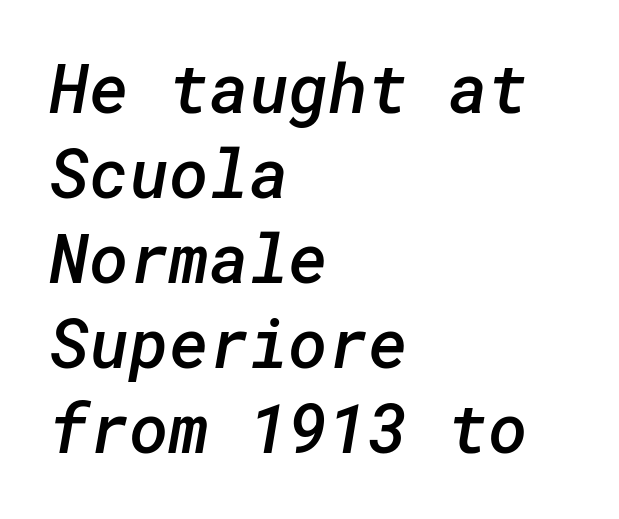
The image shows 68 px semibold sans-serif type; set left-aligned, normal line spacing (1.25x), normal letter spacing, not underlined; low stroke contrast and a medium x-height.
